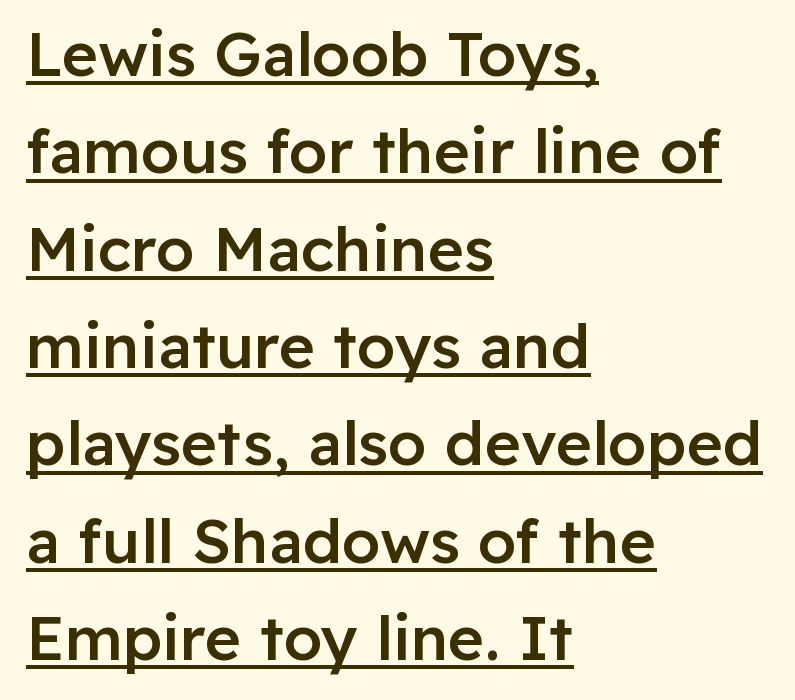
{"serif": "no", "italic": "no", "bold": "semi", "weight": "semibold", "width": "normal", "stroke_contrast": "low", "x_height": "medium", "monospaced": "no", "underline": "yes", "align": "left", "line_spacing": "normal", "line_spacing_ratio": 1.57, "letter_spacing": "normal", "letter_spacing_em": 0.0, "glyph_px": 62}
